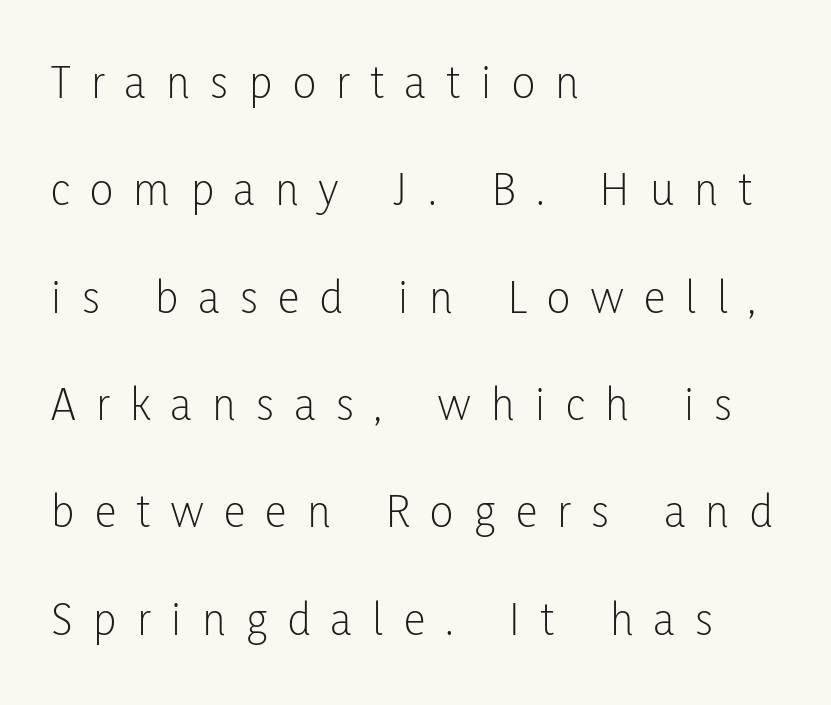
Q: Is the text bold? A: No.
Q: Is the text italic (slanted)? A: No, it is upright.
Q: Is the typeface a serif or a sans-serif typeface? A: Sans-serif.
Q: Is the text underlined? A: No.
Q: How is the paragraph aligned? A: Left-aligned.
Q: Is the spacing between letters normal or unusually wide? A: Unusually wide.
Q: Is the spacing between lines tight, normal or loose? A: Loose.
Q: Width (condensed, normal, or wide)? A: Condensed.
Q: Stroke contrast? A: Low.
Q: x-height? A: Medium.
Q: Monospaced? A: No.
